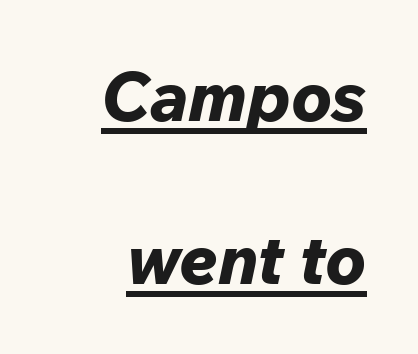
{"italic": "yes", "lean": "right", "slant_degrees": 12, "bold": "yes", "weight": "bold", "width": "normal", "stroke_contrast": "low", "x_height": "medium", "monospaced": "no", "underline": "yes", "align": "right", "line_spacing": "loose", "line_spacing_ratio": 2.39, "letter_spacing": "normal", "letter_spacing_em": 0.0, "glyph_px": 68}
